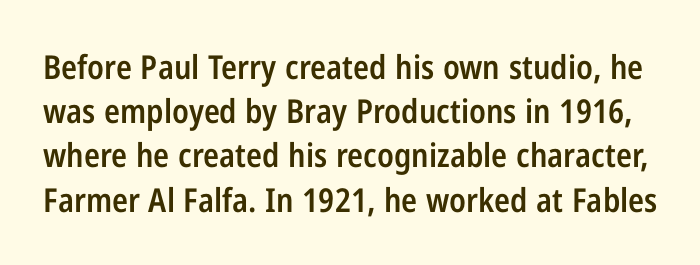
The rendering uses natural spacing where letterforms have individual widths. The glyphs in this specimen are sans serif. It's the straight-up-and-down kind of type. The area under the type is left untouched. This sample keeps an unexceptional amount of space between lines. Every letter is mildly thick-stroked: semibold rather than bold.
